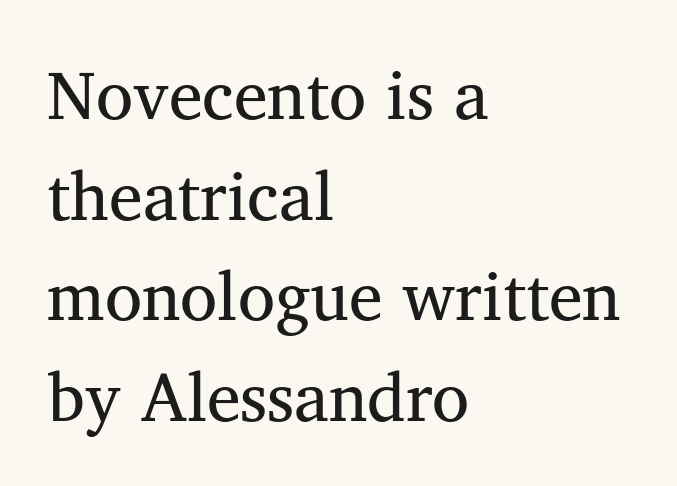
The strokes carry an ordinary text weight at most. The text block is weighted toward the left margin, trailing off unevenly rightward. The letters stand upright; this is a roman face. Old-style or modern, the face here clearly has serifs.
